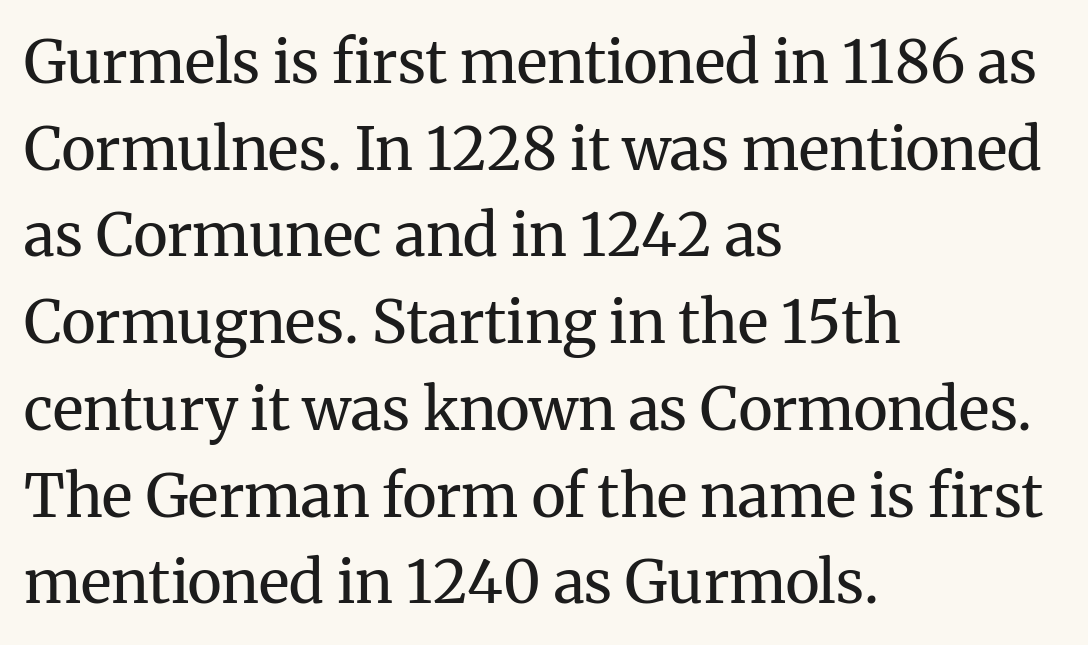
The passage shown is not underscored anywhere. Spacing verdict: proportional, widths tailored to each character. The letters look calm and open, with moderate or lighter stems. If you measured baseline to baseline, you'd find a middling distance. The ragged edge is on the right, which tells us the setting is flush left.
